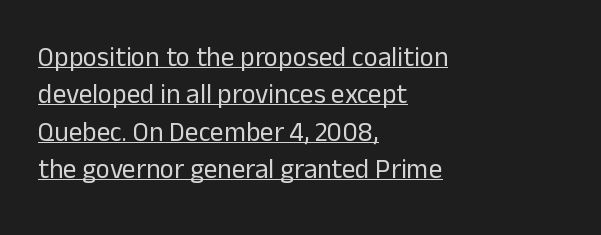
Q: Is the text bold? A: No.
Q: Is the text italic (slanted)? A: No, it is upright.
Q: Is the text underlined? A: Yes.
Q: How is the paragraph aligned? A: Left-aligned.
Q: Is the spacing between letters normal or unusually wide? A: Normal.
Q: Is the spacing between lines tight, normal or loose? A: Normal.
